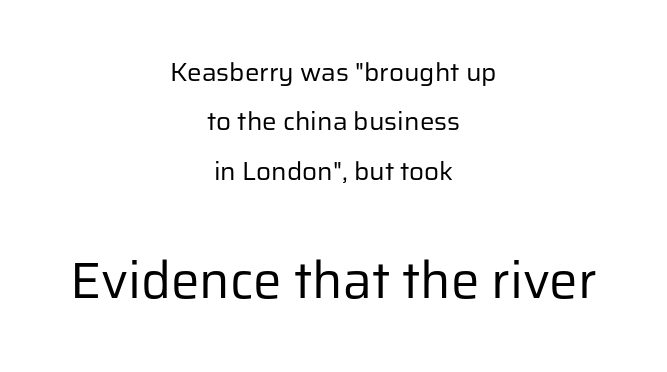
The image shows 51 px regular-weight sans-serif type, upright; set centered, loose line spacing (1.9x), normal letter spacing, not underlined; the second (bottom) block is 1.96x larger; low stroke contrast and a medium x-height.
